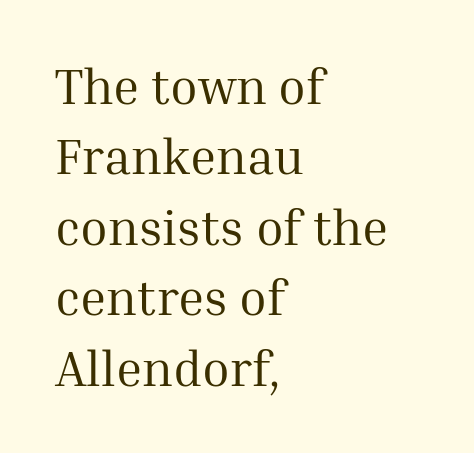
Q: Is the text bold? A: No.
Q: Is the text italic (slanted)? A: No, it is upright.
Q: Is the typeface a serif or a sans-serif typeface? A: Serif.
Q: Is the text underlined? A: No.
Q: How is the paragraph aligned? A: Left-aligned.
Q: Is the spacing between letters normal or unusually wide? A: Normal.
Q: Is the spacing between lines tight, normal or loose? A: Normal.
Q: Width (condensed, normal, or wide)? A: Normal.
Q: Stroke contrast? A: Medium.
Q: x-height? A: Medium.
Q: Monospaced? A: No.
